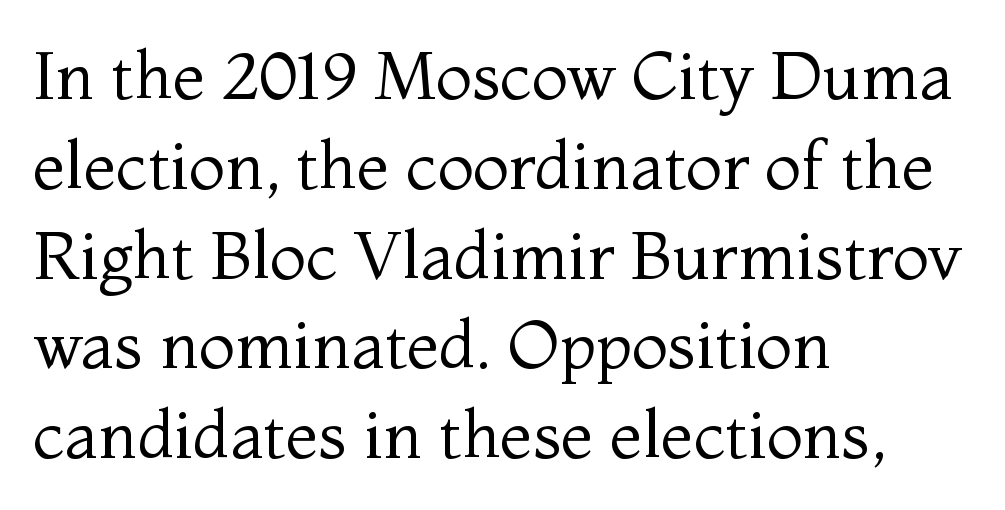
Q: Is the text bold? A: No.
Q: Is the text italic (slanted)? A: No, it is upright.
Q: Is the typeface a serif or a sans-serif typeface? A: Serif.
Q: Is the text underlined? A: No.
Q: How is the paragraph aligned? A: Left-aligned.
Q: Is the spacing between letters normal or unusually wide? A: Normal.
Q: Is the spacing between lines tight, normal or loose? A: Normal.
Q: Width (condensed, normal, or wide)? A: Normal.
Q: Stroke contrast? A: Medium.
Q: x-height? A: Medium.
Q: Monospaced? A: No.
